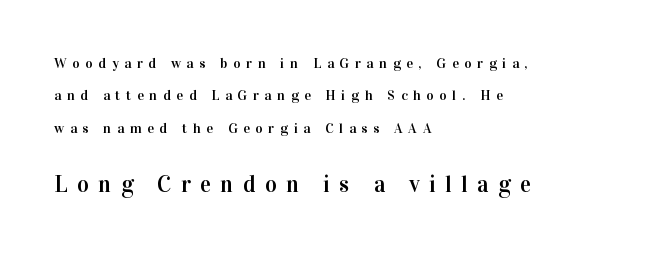
This sample uses expanded letter spacing, leaving extra air between glyphs. The paragraph shown leans on its left margin. One glance says open: line gaps are wider than usual. Do the letters lean? They stand straight.
